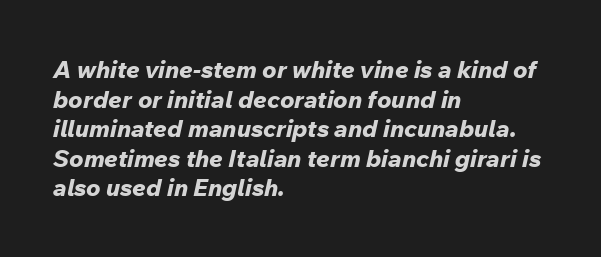
Is the type slanted? Yes — the strokes lean at a clear angle. Has an underline been added? It has not. What weight is shown? A full bold with thick strokes. Characters follow at the spacing the type designer built in.
